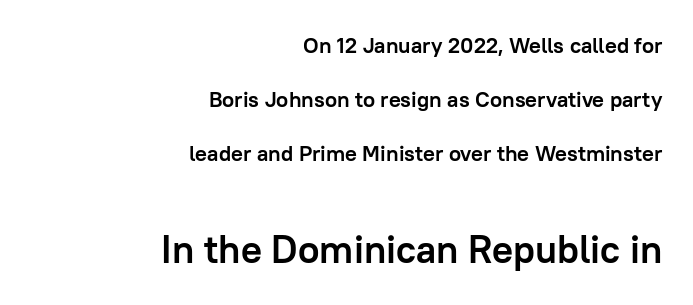
The image shows 39 px semibold sans-serif type, upright; set right-aligned, loose line spacing (2.45x), normal letter spacing, not underlined; the second (bottom) block is 1.77x larger; low stroke contrast and a medium x-height.
